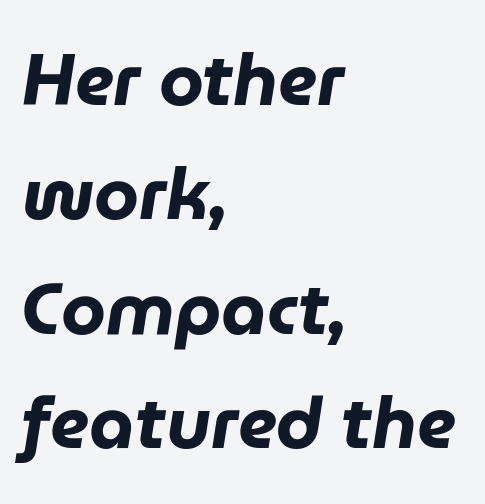
Q: Is the text bold? A: Yes.
Q: Is the text italic (slanted)? A: Yes, it leans right by about 9 degrees.
Q: Is the text underlined? A: No.
Q: How is the paragraph aligned? A: Left-aligned.
Q: Is the spacing between letters normal or unusually wide? A: Normal.
Q: Is the spacing between lines tight, normal or loose? A: Normal.
Q: Width (condensed, normal, or wide)? A: Normal.
Q: Stroke contrast? A: Low.
Q: x-height? A: Medium.
Q: Monospaced? A: No.
